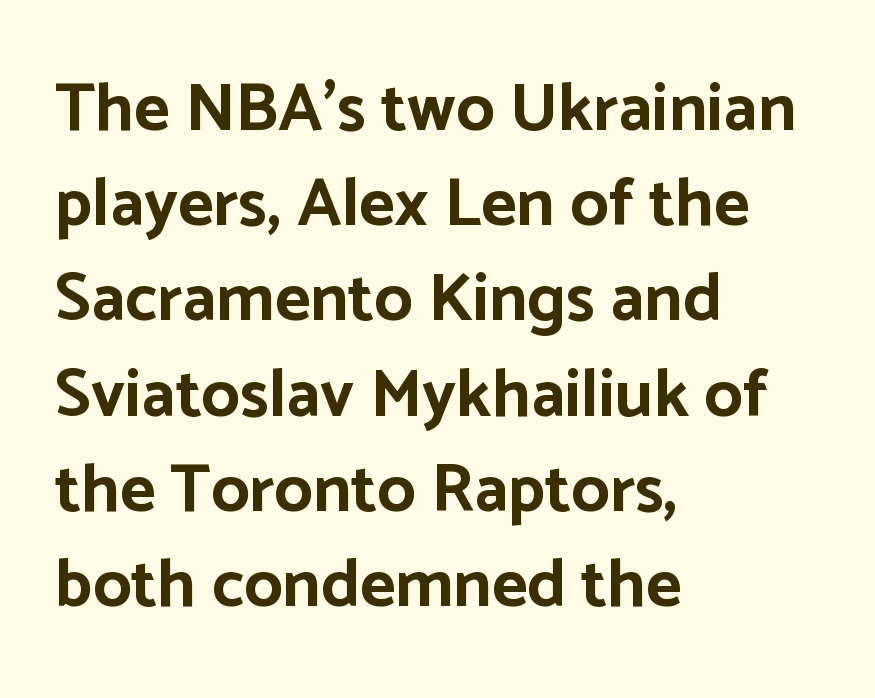
Quick note: not italic, upright. The passage shown is not underscored anywhere. These lines keep a tight, regular rhythm from letter to letter. These lines are rendered in a variable-pitch font.
